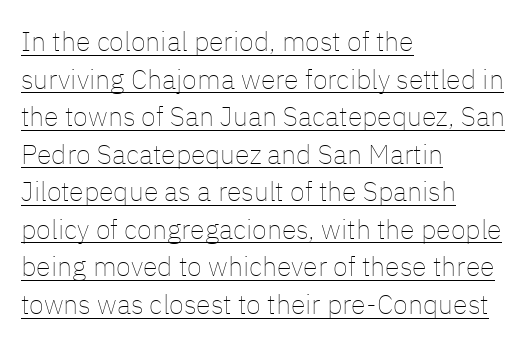
Does extra space separate the letters? No, they use regular spacing. Posture: vertical. The paragraph has a hard left edge and a soft right edge. Each line of the rendering has a horizontal stroke beneath the glyphs. Compared with a typical body face, this is equally light or lighter still. The space between consecutive lines is moderate.
